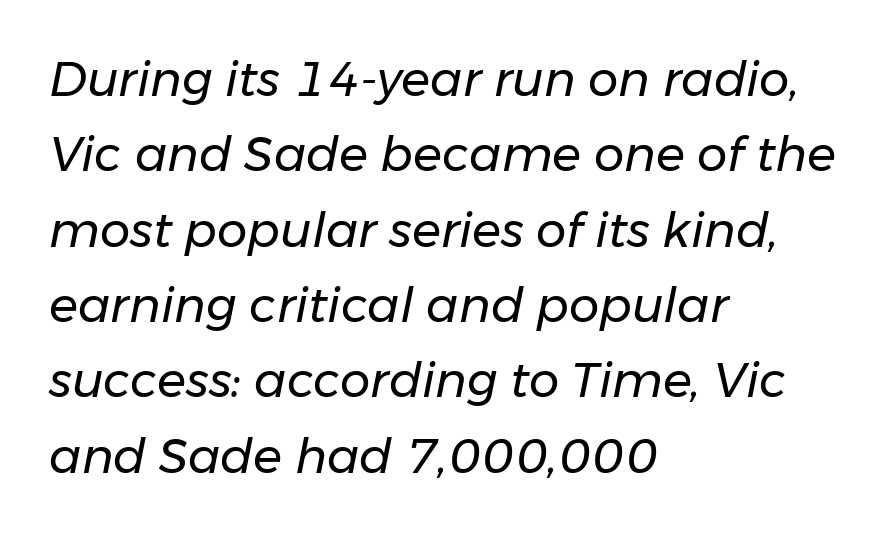
{"italic": "yes", "lean": "right", "slant_degrees": 11, "bold": "no", "weight": "regular", "width": "normal", "stroke_contrast": "low", "x_height": "medium", "monospaced": "no", "underline": "no", "align": "left", "line_spacing": "normal", "line_spacing_ratio": 1.57, "letter_spacing": "normal", "letter_spacing_em": 0.0, "glyph_px": 48}
